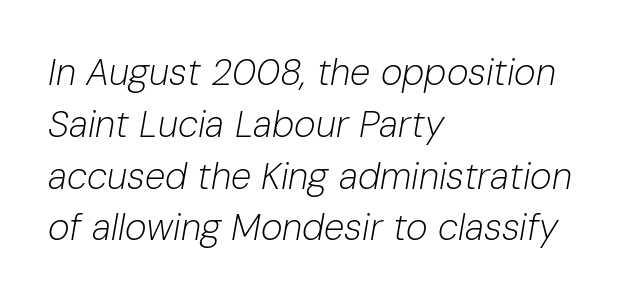
Here the designer chose a conventional face with non-uniform glyph widths. Anything drawn beneath the words? Only blank space. One glance says typical: line gaps are just what's usual. Characters follow at the spacing the type designer built in. Weight: regular or lighter.
